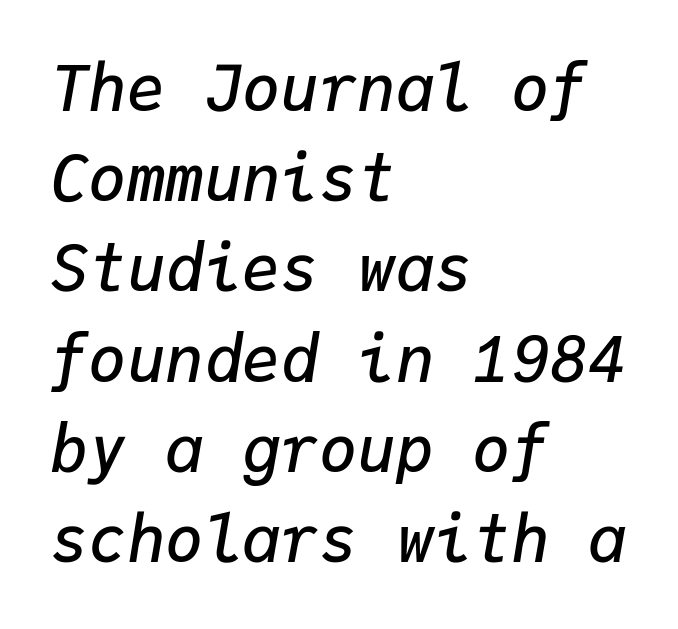
{"italic": "yes", "lean": "right", "slant_degrees": 9, "bold": "semi", "weight": "semibold", "width": "normal", "stroke_contrast": "low", "x_height": "medium", "monospaced": "yes", "underline": "no", "align": "left", "line_spacing": "normal", "line_spacing_ratio": 1.41, "letter_spacing": "normal", "letter_spacing_em": 0.0, "glyph_px": 64}
